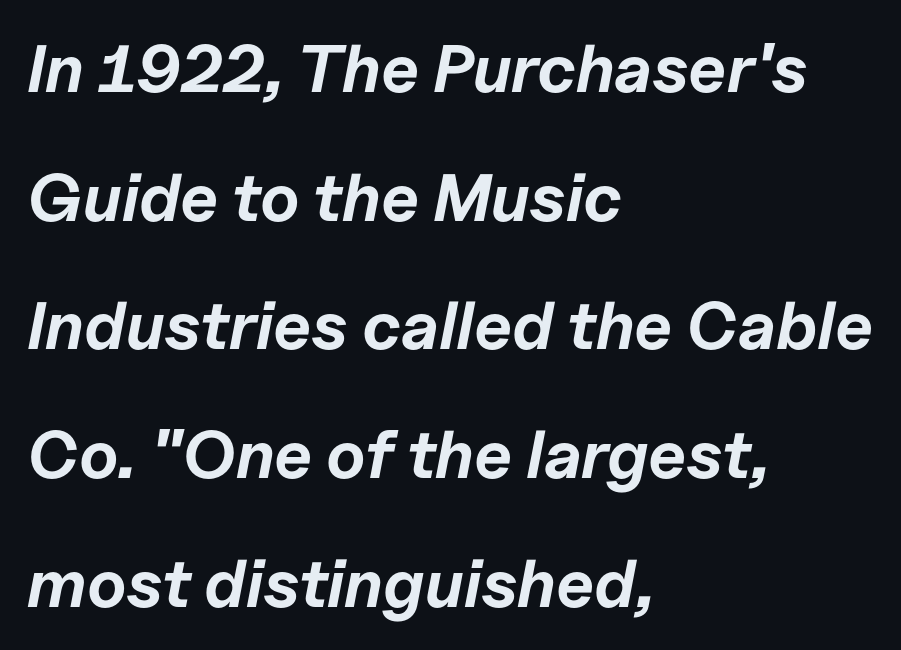
Each letter keeps its own natural width here, so spacing adapts to shape. The specimen omits any rule beneath the text block's lines. A student would call this left alignment; a typographer would say flush left, rag right. Horizontal bands of white between lines are thick stripes. Plenty of ink on the page — the face is bold. The rendering applies a slant to the glyphs.
